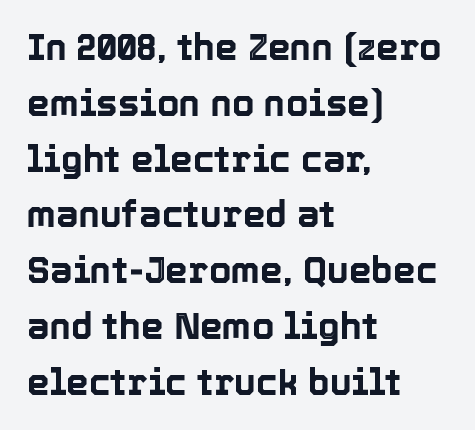
{"italic": "no", "width": "normal", "x_height": "medium", "monospaced": "no", "underline": "no", "align": "left", "line_spacing": "normal", "line_spacing_ratio": 1.55, "letter_spacing": "normal", "letter_spacing_em": 0.0, "glyph_px": 36}
